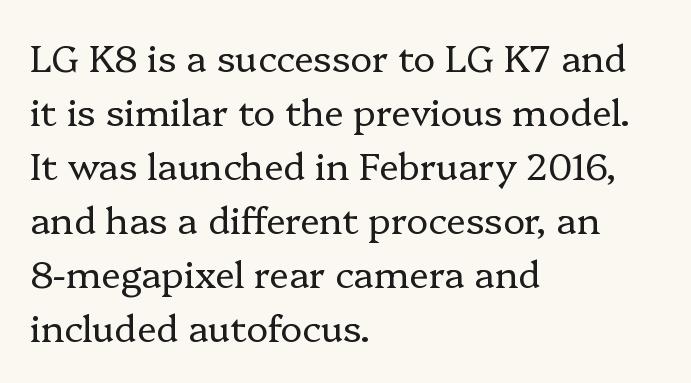
Q: Is the text bold? A: No.
Q: Is the text italic (slanted)? A: No, it is upright.
Q: Is the typeface a serif or a sans-serif typeface? A: Serif.
Q: Is the text underlined? A: No.
Q: How is the paragraph aligned? A: Left-aligned.
Q: Is the spacing between letters normal or unusually wide? A: Normal.
Q: Is the spacing between lines tight, normal or loose? A: Normal.
Q: Width (condensed, normal, or wide)? A: Normal.
Q: Stroke contrast? A: Low.
Q: x-height? A: Medium.
Q: Monospaced? A: No.
